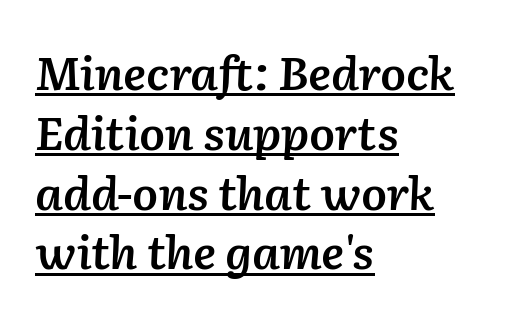
The image shows 46 px semibold type, italic (leaning right); set left-aligned, normal line spacing (1.3x), normal letter spacing, underlined; low stroke contrast and a medium x-height.
